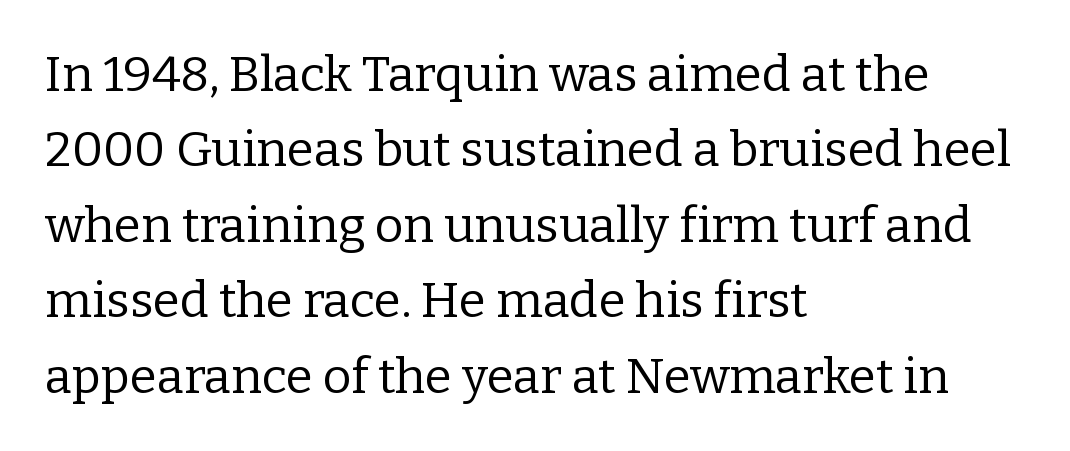
Q: Is the text bold? A: No.
Q: Is the text italic (slanted)? A: No, it is upright.
Q: Is the typeface a serif or a sans-serif typeface? A: Serif.
Q: Is the text underlined? A: No.
Q: How is the paragraph aligned? A: Left-aligned.
Q: Is the spacing between letters normal or unusually wide? A: Normal.
Q: Is the spacing between lines tight, normal or loose? A: Normal.
Q: Width (condensed, normal, or wide)? A: Normal.
Q: Stroke contrast? A: Low.
Q: x-height? A: Medium.
Q: Monospaced? A: No.
